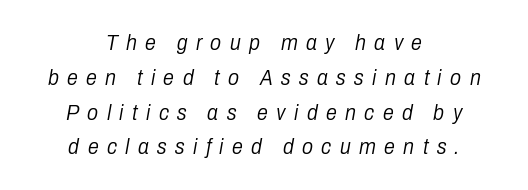
{"italic": "yes", "lean": "right", "slant_degrees": 10, "bold": "no", "underline": "no", "align": "center", "line_spacing": "normal", "line_spacing_ratio": 1.58, "letter_spacing": "wide", "letter_spacing_em": 0.38, "glyph_px": 22}
